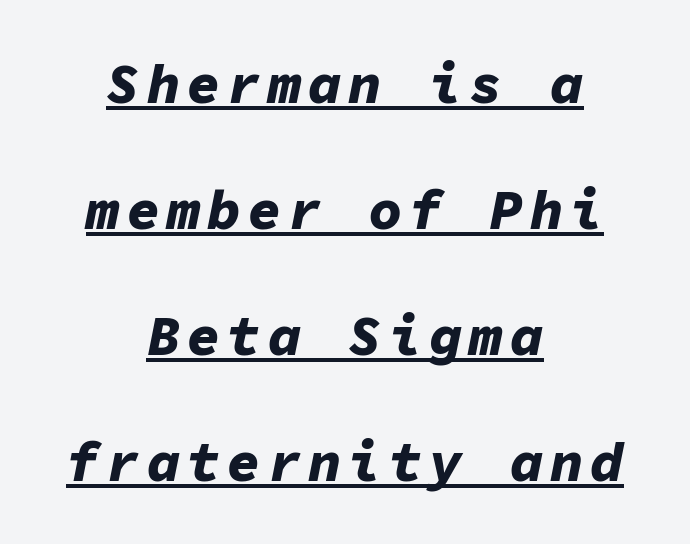
A typesetter would call this monospace, since all characters share one set width. The rendering uses the underline text-decoration. Strokes here are thick enough to call this a true bold. The rendering applies a slant to the glyphs.
